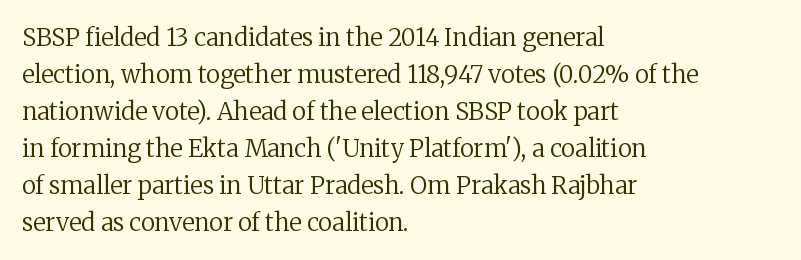
Vertical strokes here are truly vertical. Every row of glyphs begins at an identical x-position on the left. Between one letter and the next there's only the usual sliver of space. Only glyphs here, with clear space below each row.
